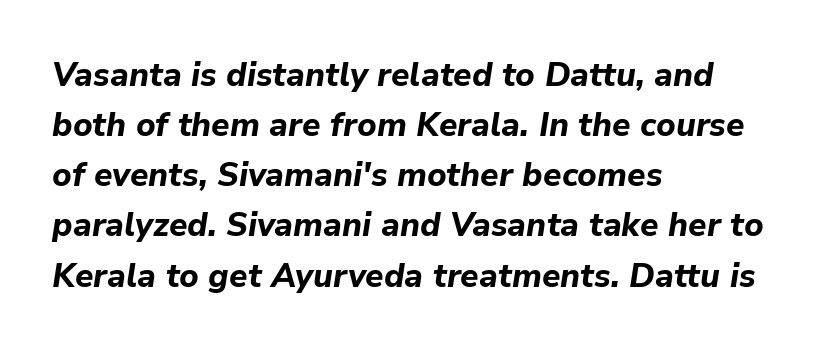
{"italic": "yes", "lean": "right", "slant_degrees": 9, "bold": "yes", "weight": "bold", "width": "normal", "stroke_contrast": "low", "x_height": "medium", "monospaced": "no", "underline": "no", "align": "left", "line_spacing": "normal", "line_spacing_ratio": 1.52, "letter_spacing": "normal", "letter_spacing_em": 0.0, "glyph_px": 33}
